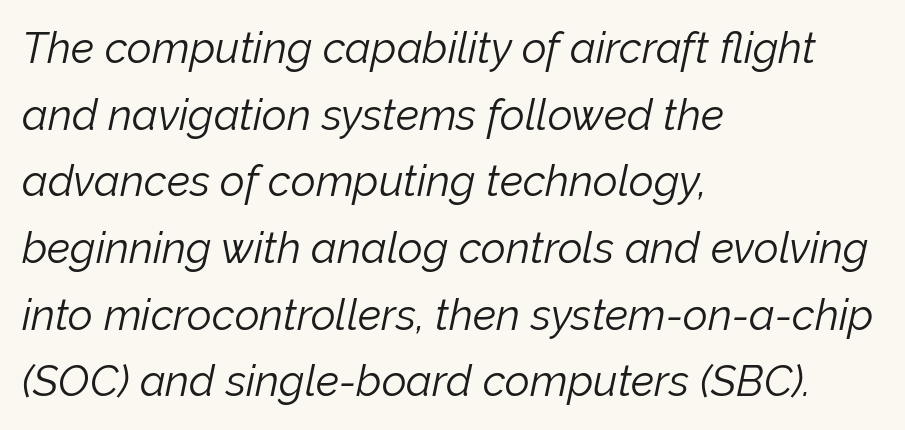
Q: Is the text bold? A: No.
Q: Is the text italic (slanted)? A: Yes, it leans right by about 12 degrees.
Q: Is the text underlined? A: No.
Q: How is the paragraph aligned? A: Left-aligned.
Q: Is the spacing between letters normal or unusually wide? A: Normal.
Q: Is the spacing between lines tight, normal or loose? A: Normal.
Q: Width (condensed, normal, or wide)? A: Normal.
Q: Stroke contrast? A: Low.
Q: x-height? A: Medium.
Q: Monospaced? A: No.
